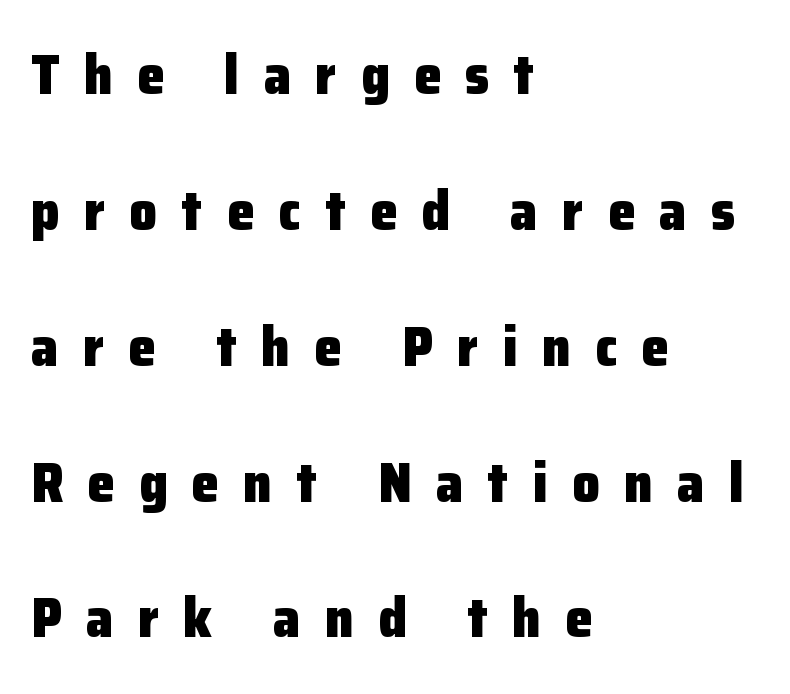
Q: Is the text bold? A: Yes.
Q: Is the text italic (slanted)? A: No, it is upright.
Q: Is the typeface a serif or a sans-serif typeface? A: Sans-serif.
Q: Is the text underlined? A: No.
Q: How is the paragraph aligned? A: Left-aligned.
Q: Is the spacing between letters normal or unusually wide? A: Unusually wide.
Q: Is the spacing between lines tight, normal or loose? A: Loose.
Q: Width (condensed, normal, or wide)? A: Normal.
Q: Stroke contrast? A: Low.
Q: x-height? A: Medium.
Q: Monospaced? A: No.
